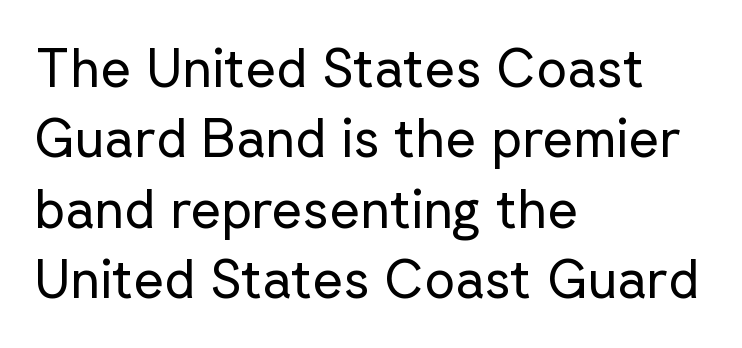
The image shows 53 px regular-weight sans-serif type, upright; set left-aligned, normal line spacing (1.33x), normal letter spacing, not underlined; low stroke contrast and a medium x-height.
